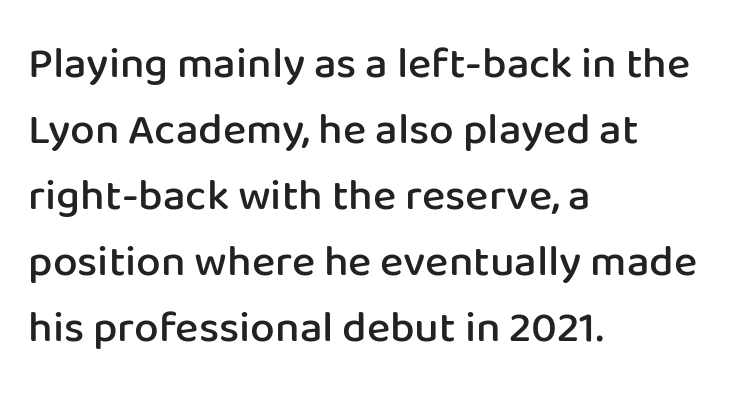
Check where the strokes stop: nothing finishes them off — pure sans. Reading down the block, your eye returns to a fixed left position each line. Do the characters align in a grid? No, the font is proportional. The passage shown is not underscored anywhere.
